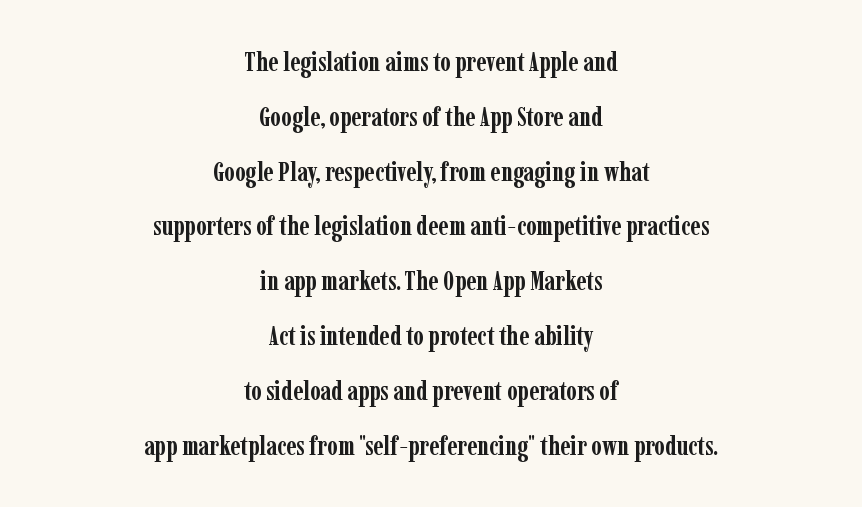
{"italic": "no", "bold": "yes", "underline": "no", "align": "center", "line_spacing": "loose", "line_spacing_ratio": 2.03, "letter_spacing": "normal", "letter_spacing_em": 0.0, "glyph_px": 27}
